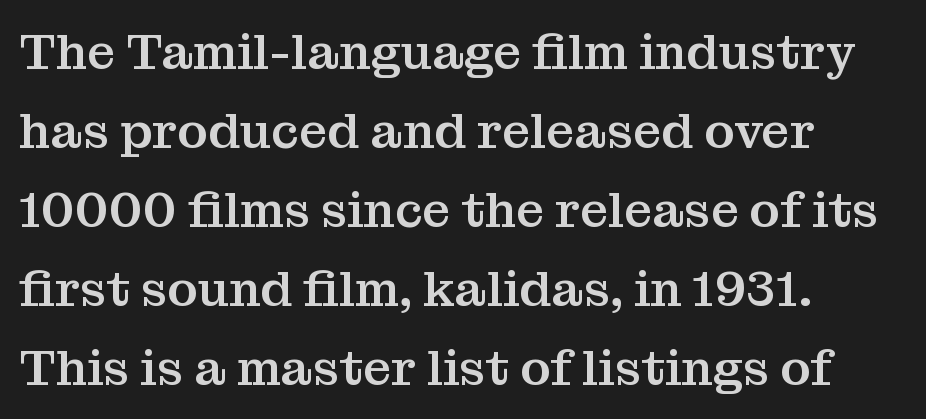
Q: Is the text italic (slanted)? A: No, it is upright.
Q: Is the typeface a serif or a sans-serif typeface? A: Serif.
Q: Is the text underlined? A: No.
Q: How is the paragraph aligned? A: Left-aligned.
Q: Is the spacing between letters normal or unusually wide? A: Normal.
Q: Is the spacing between lines tight, normal or loose? A: Normal.
Q: Width (condensed, normal, or wide)? A: Normal.
Q: Stroke contrast? A: Medium.
Q: x-height? A: Medium.
Q: Monospaced? A: No.
